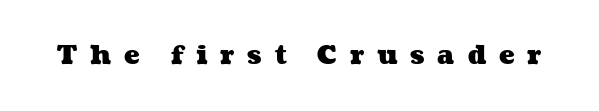
Q: Is the text bold? A: Yes.
Q: Is the text underlined? A: No.
Q: Is the spacing between letters normal or unusually wide? A: Unusually wide.
